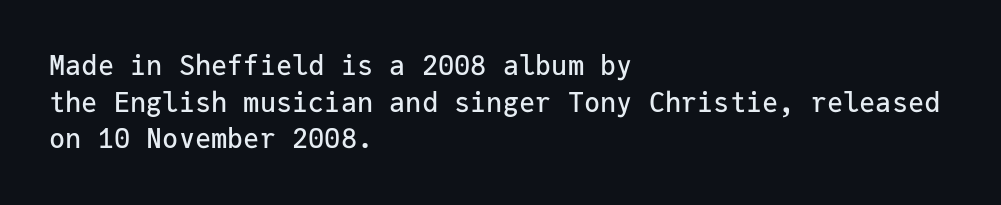
{"italic": "no", "underline": "no", "align": "left", "line_spacing": "normal", "line_spacing_ratio": 1.36, "letter_spacing": "normal", "letter_spacing_em": 0.0, "glyph_px": 27}
